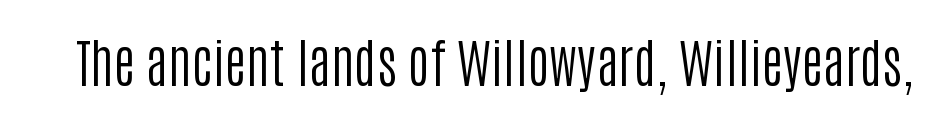
Q: Is the text bold? A: No.
Q: Is the text italic (slanted)? A: No, it is upright.
Q: Is the typeface a serif or a sans-serif typeface? A: Sans-serif.
Q: Is the text underlined? A: No.
Q: Is the spacing between letters normal or unusually wide? A: Normal.
Q: Width (condensed, normal, or wide)? A: Condensed.
Q: Stroke contrast? A: Low.
Q: x-height? A: Large.
Q: Monospaced? A: No.
